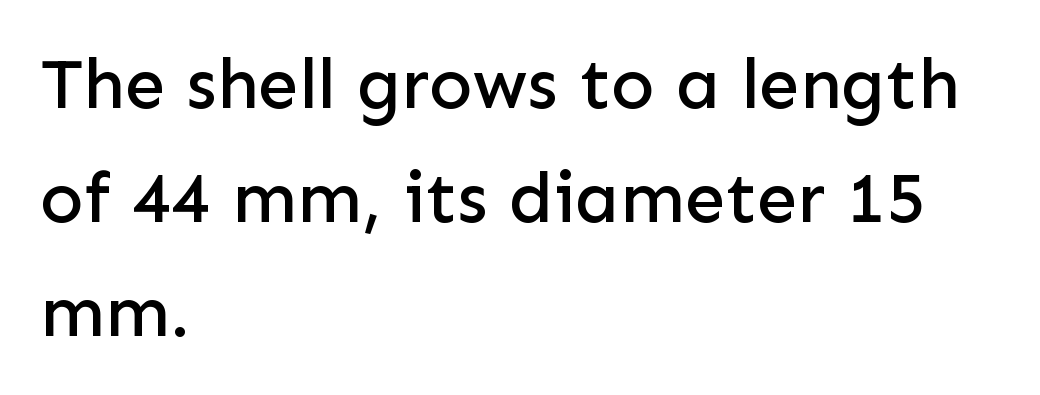
Q: Is the text italic (slanted)? A: No, it is upright.
Q: Is the typeface a serif or a sans-serif typeface? A: Sans-serif.
Q: Is the text underlined? A: No.
Q: How is the paragraph aligned? A: Left-aligned.
Q: Is the spacing between letters normal or unusually wide? A: Normal.
Q: Is the spacing between lines tight, normal or loose? A: Normal.
Q: Width (condensed, normal, or wide)? A: Normal.
Q: Stroke contrast? A: Low.
Q: x-height? A: Medium.
Q: Monospaced? A: No.
